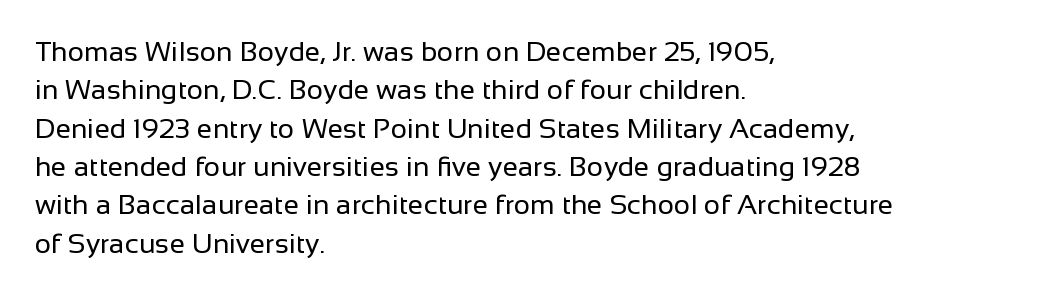
The paragraph shown leans on its left margin. The specimen omits any rule beneath the text block's lines. The passage shown stacks its lines at a standard gap. Are there feet on the stems? There aren't — it's a sans. Standard letterfit; no display-style spreading of the glyphs. The letters look calm and open, with moderate or lighter stems.
